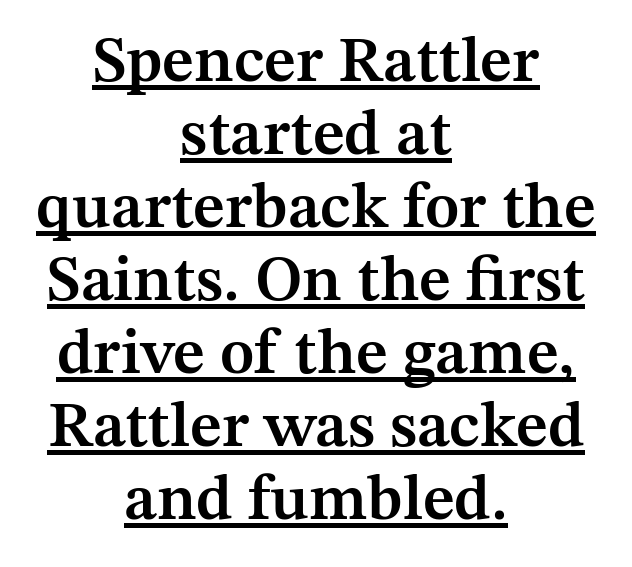
The image shows 64 px semibold serif type, upright; set centered, tight line spacing (1.14x), normal letter spacing, underlined; medium stroke contrast and a medium x-height.
